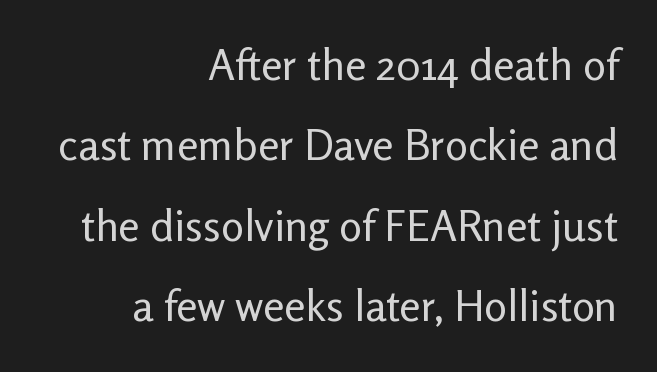
Q: Is the text bold? A: No.
Q: Is the text italic (slanted)? A: No, it is upright.
Q: Is the typeface a serif or a sans-serif typeface? A: Sans-serif.
Q: Is the text underlined? A: No.
Q: How is the paragraph aligned? A: Right-aligned.
Q: Is the spacing between letters normal or unusually wide? A: Normal.
Q: Width (condensed, normal, or wide)? A: Normal.
Q: Stroke contrast? A: Low.
Q: x-height? A: Medium.
Q: Monospaced? A: No.
